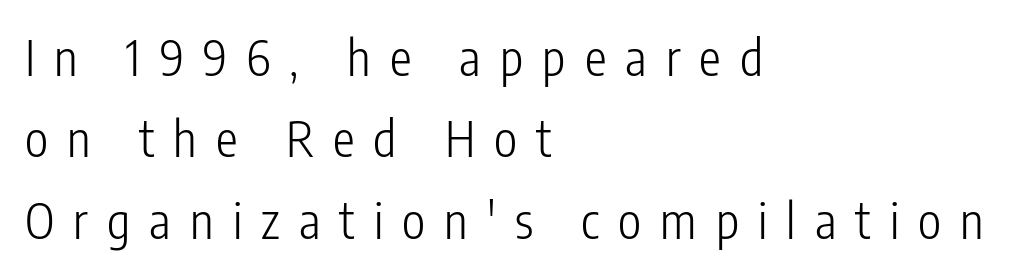
The image shows 49 px light, condensed sans-serif type, upright; set left-aligned, normal line spacing (1.66x), unusually wide letter spacing (+0.39 em), not underlined; low stroke contrast and a medium x-height.
